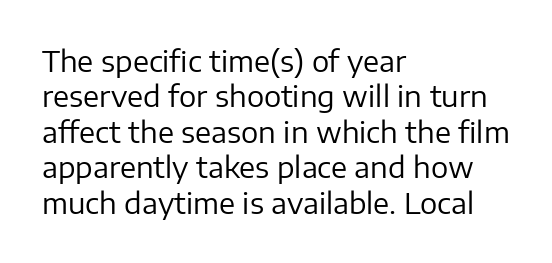
Nope, not italic — everything's standing straight. The letterforms sit shoulder to shoulder at normal distance. No extra ink here — the face is not bold. Check under the words: just untouched page. The text block is weighted toward the left margin, trailing off unevenly rightward. You could not count columns in this text — the font is proportionally spaced.
